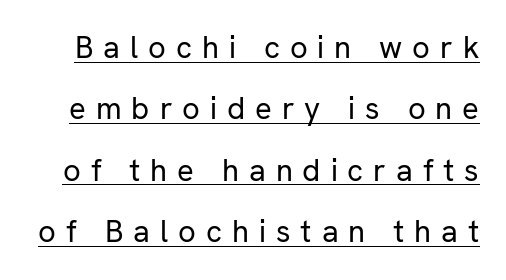
Proportional: the letters do not fall into vertical columns. Honestly, the underline is the first thing you notice here. On a weight scale, this lands at 450 or below. The typeface chosen for these lines omits serifs. The lettering stays uniformly vertical, giving the passage a roman look.
